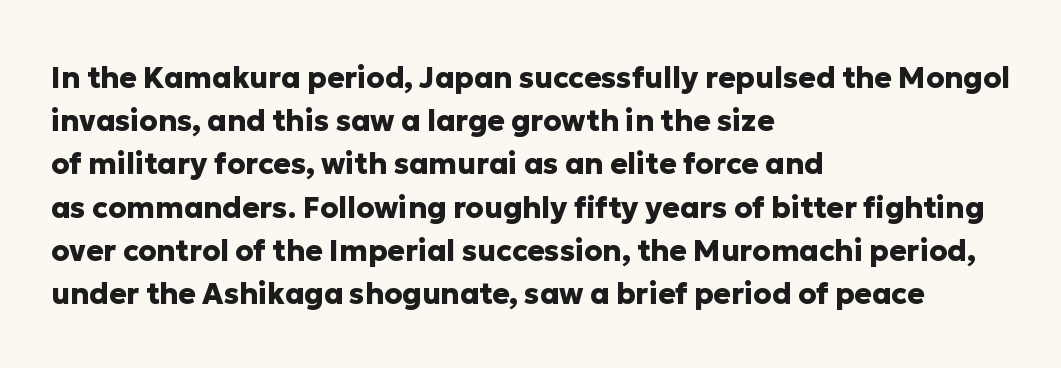
The image shows 29 px heavy sans-serif type, upright; set left-aligned, normal line spacing (1.49x), normal letter spacing, not underlined; low stroke contrast and a medium x-height.
